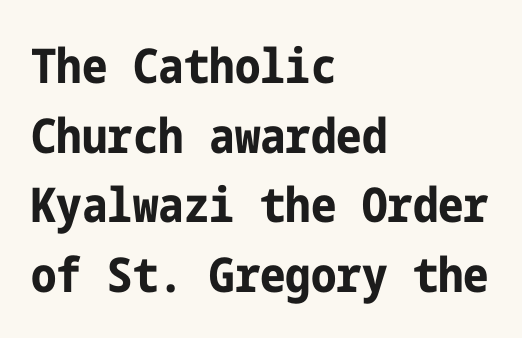
The image shows 48 px bold, condensed sans-serif type, upright; set left-aligned, normal line spacing (1.45x), normal letter spacing, not underlined; low stroke contrast and a medium x-height.
